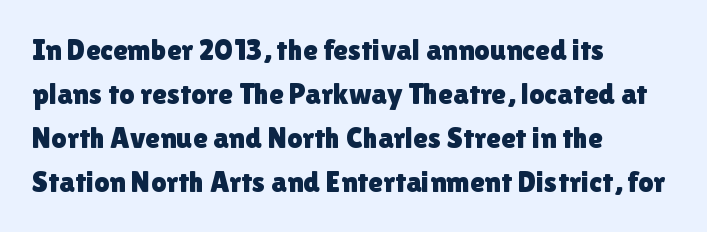
Q: Is the text italic (slanted)? A: No, it is upright.
Q: Is the typeface a serif or a sans-serif typeface? A: Sans-serif.
Q: Is the text underlined? A: No.
Q: How is the paragraph aligned? A: Left-aligned.
Q: Is the spacing between letters normal or unusually wide? A: Normal.
Q: Is the spacing between lines tight, normal or loose? A: Normal.
Q: Width (condensed, normal, or wide)? A: Normal.
Q: x-height? A: Medium.
Q: Monospaced? A: No.
